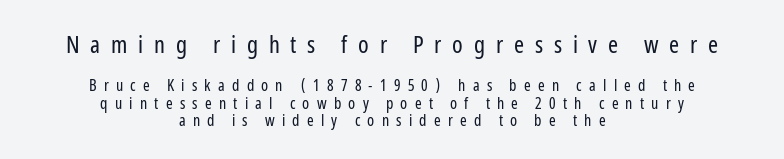
{"italic": "no", "bold": "no", "underline": "no", "align": "center", "line_spacing": "tight", "line_spacing_ratio": 1.11, "letter_spacing": "wide", "letter_spacing_em": 0.45, "larger_block": "first", "size_ratio": 1.5, "glyph_px": 24}
